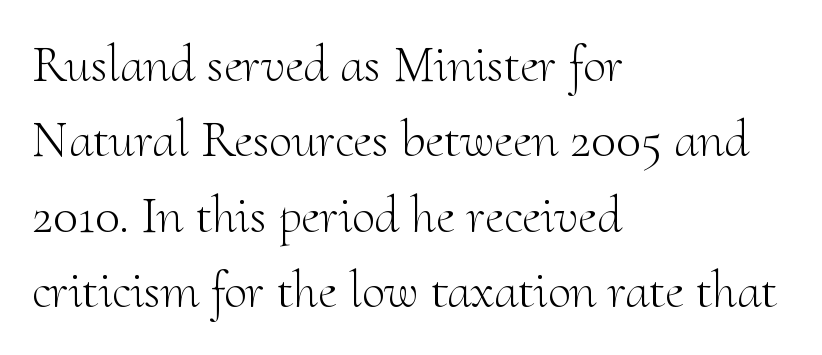
Teacher's note: observe the even left margin — that is flush-left alignment. Note the varied advance widths — an 'i' is clearly narrower than an 'm'. Unlike a clean sans, this face finishes its strokes with serifs. Glyph-to-glyph distance matches everyday printed text.
